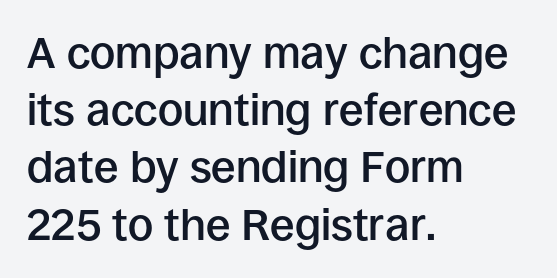
{"serif": "no", "italic": "no", "bold": "semi", "weight": "semibold", "width": "normal", "stroke_contrast": "low", "x_height": "large", "monospaced": "no", "underline": "no", "align": "left", "line_spacing": "normal", "line_spacing_ratio": 1.3, "letter_spacing": "normal", "letter_spacing_em": 0.0, "glyph_px": 44}
